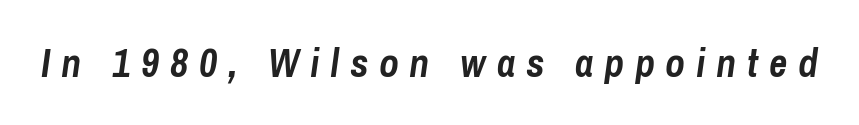
Q: Is the text bold? A: Yes.
Q: Is the text italic (slanted)? A: Yes, it leans right by about 8 degrees.
Q: Is the text underlined? A: No.
Q: Is the spacing between letters normal or unusually wide? A: Unusually wide.
Q: Width (condensed, normal, or wide)? A: Condensed.
Q: Stroke contrast? A: Low.
Q: x-height? A: Medium.
Q: Monospaced? A: No.
